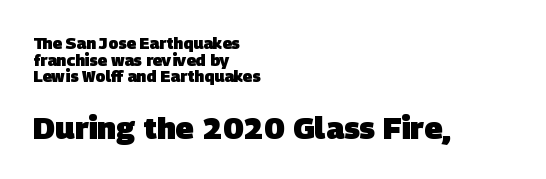
Q: Is the text bold? A: Yes.
Q: Is the typeface a serif or a sans-serif typeface? A: Sans-serif.
Q: Is the text underlined? A: No.
Q: How is the paragraph aligned? A: Left-aligned.
Q: Is the spacing between letters normal or unusually wide? A: Normal.
Q: Is the spacing between lines tight, normal or loose? A: Tight.
Q: Which block of text is set in a larger size, the first (top) or the second (bottom)? A: The second (bottom) one.
Q: Width (condensed, normal, or wide)? A: Normal.
Q: Stroke contrast? A: Low.
Q: x-height? A: Large.
Q: Monospaced? A: No.
